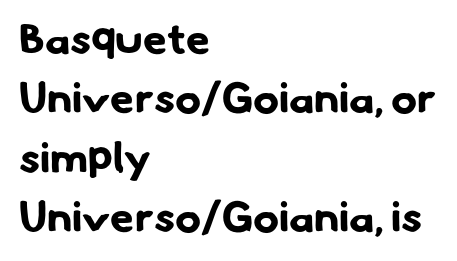
The passage is arranged the way most books set body copy — flush left. Proportional: the letters do not fall into vertical columns. Anything drawn beneath the words? Only blank space. Look at the stroke-to-counter ratio: heavy, a bold. Regarding serifs, this sample does without them.
